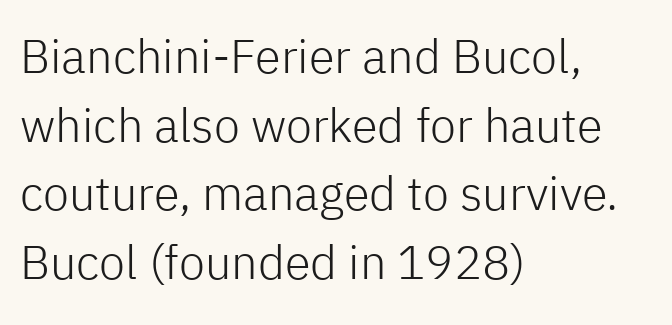
The image shows 47 px light sans-serif type, upright; set left-aligned, normal line spacing (1.46x), normal letter spacing, not underlined; low stroke contrast and a medium x-height.
